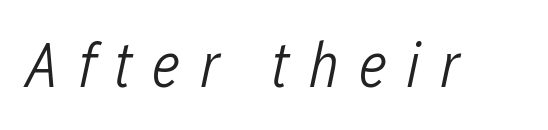
Q: Is the text bold? A: No.
Q: Is the text italic (slanted)? A: Yes, it leans right by about 12 degrees.
Q: Is the text underlined? A: No.
Q: Is the spacing between letters normal or unusually wide? A: Unusually wide.
Q: Width (condensed, normal, or wide)? A: Condensed.
Q: Stroke contrast? A: Low.
Q: x-height? A: Medium.
Q: Monospaced? A: No.
